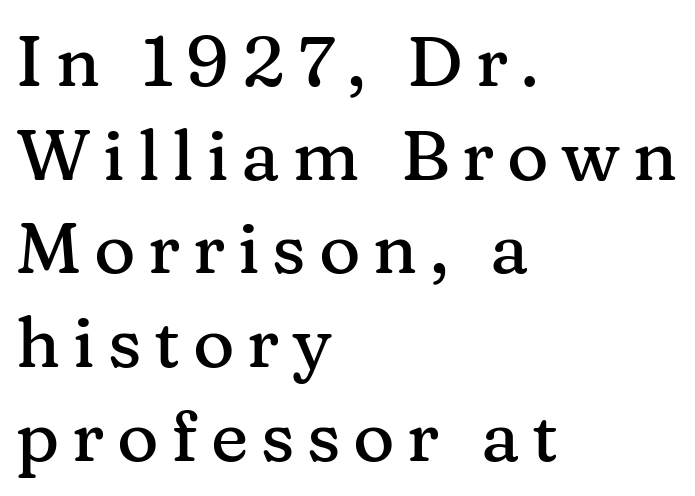
Serifs: yes, visible at the terminals of the letterforms. The vertical gap from one line to the next is medium. Where is the straight margin? On the left. Descenders are the only things crossing below the line. The font's upright variant was chosen for this text.
